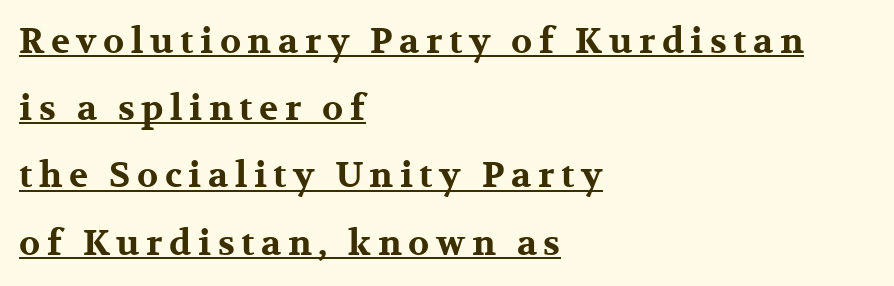
The image shows 35 px bold, wide serif type, upright; set left-aligned, loose line spacing (1.92x), underlined; medium stroke contrast and a medium x-height.
